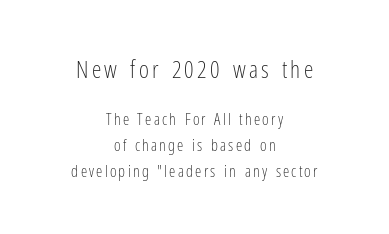
Q: Is the text bold? A: No.
Q: Is the text italic (slanted)? A: No, it is upright.
Q: Is the text underlined? A: No.
Q: How is the paragraph aligned? A: Centered.
Q: Is the spacing between lines tight, normal or loose? A: Normal.
Q: Which block of text is set in a larger size, the first (top) or the second (bottom)? A: The first (top) one.
